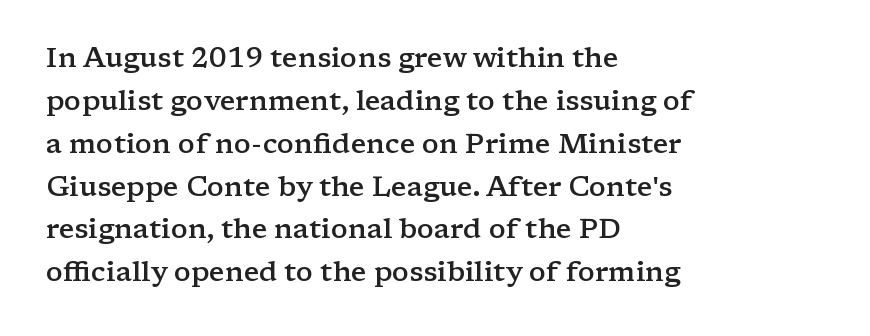
The image shows 28 px semibold, wide serif type, upright; set left-aligned, normal line spacing (1.53x), normal letter spacing, not underlined; low stroke contrast and a medium x-height.
